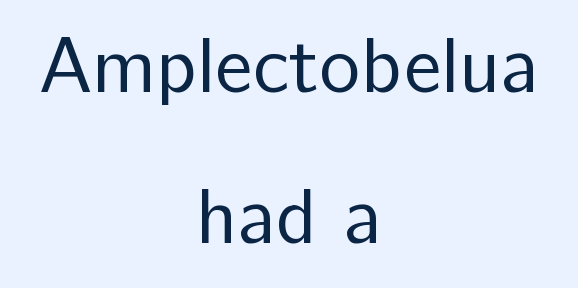
Tracking value appears to be zero — textbook default spacing. Baseline-to-baseline distance is far greater than the letter height. Which margin do the lines hug? Neither — every line sits in the middle. You could not count columns in this text — the font is proportionally spaced.
